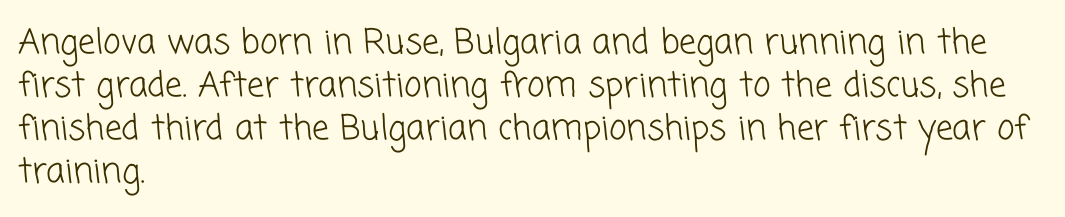
Q: Is the text bold? A: No.
Q: Is the typeface a serif or a sans-serif typeface? A: Sans-serif.
Q: Is the text underlined? A: No.
Q: How is the paragraph aligned? A: Left-aligned.
Q: Is the spacing between letters normal or unusually wide? A: Normal.
Q: Is the spacing between lines tight, normal or loose? A: Normal.
Q: Width (condensed, normal, or wide)? A: Normal.
Q: Stroke contrast? A: Low.
Q: x-height? A: Medium.
Q: Monospaced? A: No.
